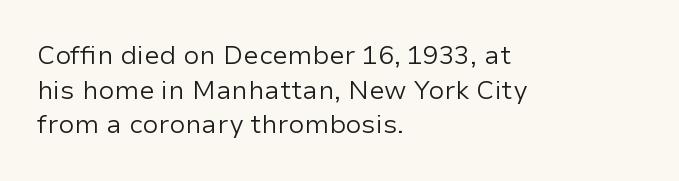
No chunkiness to these letters — they're not bold. A classic flush-left, rag-right setting is used for this passage. One glance says typical: line gaps are just what's usual. The letters sit at their default tracking, neither squeezed nor spread.
